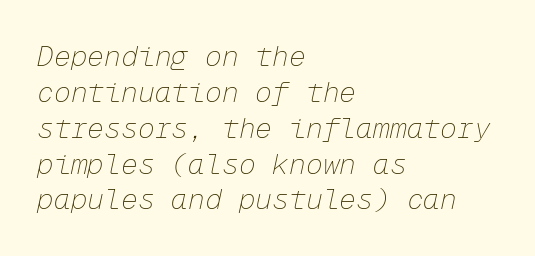
Looks like terminal output: every glyph gets an equal slot. Descenders hang freely into open space. What's the leading like? Ordinary, nothing unusual. All the whitespace from short lines collects on the right. Unbolded letterforms with no extra heft.
